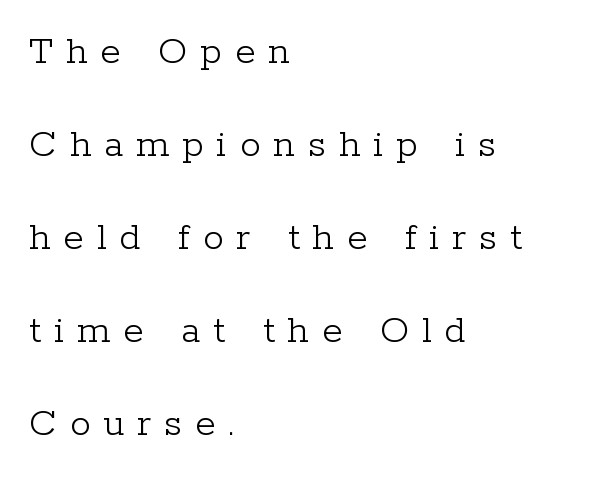
{"serif": "yes", "italic": "no", "bold": "no", "weight": "light", "width": "normal", "stroke_contrast": "low", "x_height": "medium", "monospaced": "no", "underline": "no", "align": "left", "line_spacing": "loose", "line_spacing_ratio": 2.27, "letter_spacing": "wide", "letter_spacing_em": 0.32, "glyph_px": 41}
